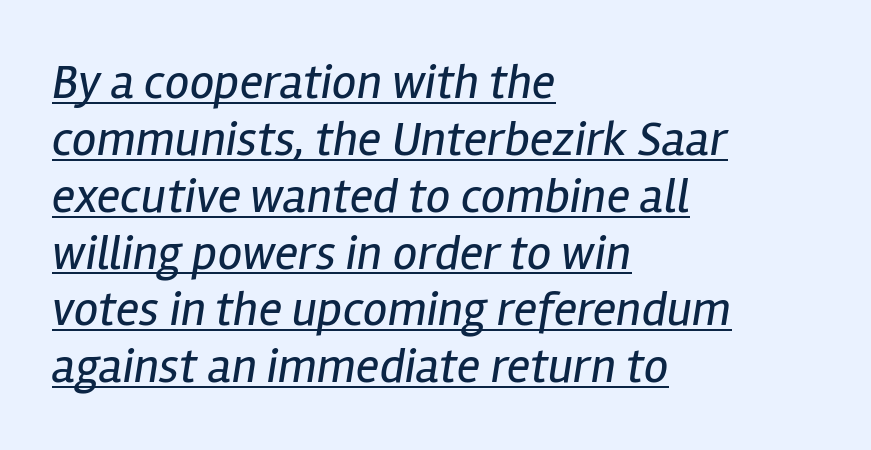
{"italic": "yes", "lean": "right", "slant_degrees": 12, "bold": "no", "weight": "regular", "width": "condensed", "stroke_contrast": "low", "x_height": "medium", "monospaced": "no", "underline": "yes", "align": "left", "line_spacing_ratio": 1.16, "letter_spacing": "normal", "letter_spacing_em": 0.0, "glyph_px": 49}
